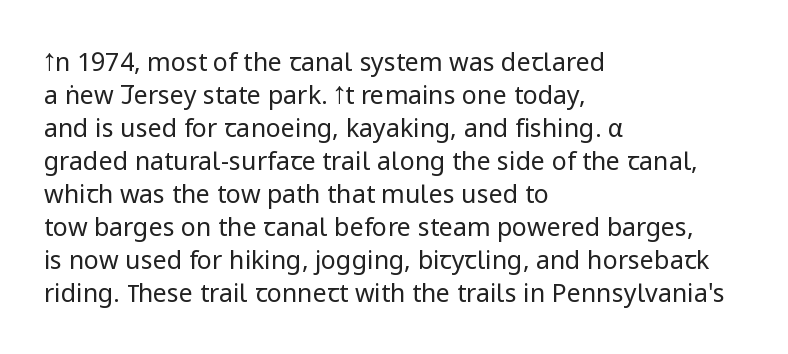
{"italic": "no", "bold": "no", "underline": "no", "align": "left", "line_spacing": "normal", "line_spacing_ratio": 1.32, "letter_spacing": "normal", "letter_spacing_em": 0.0, "glyph_px": 25}
